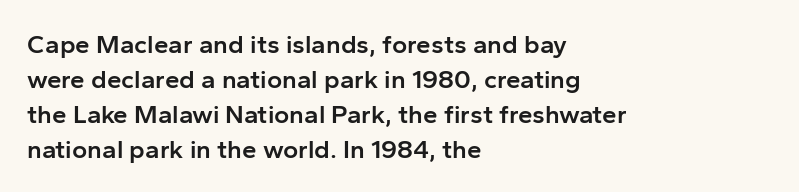
{"italic": "no", "bold": "semi", "underline": "no", "align": "left", "line_spacing": "normal", "line_spacing_ratio": 1.34, "letter_spacing": "normal", "letter_spacing_em": 0.0, "glyph_px": 26}
